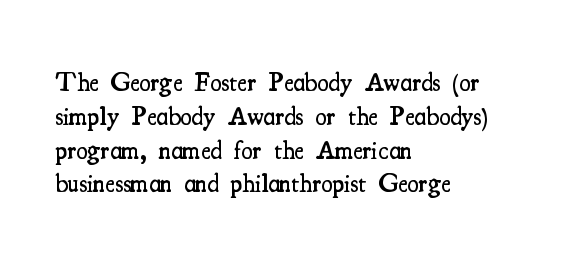
The image shows 26 px text type, upright; set left-aligned, normal line spacing (1.3x), normal letter spacing, not underlined.
